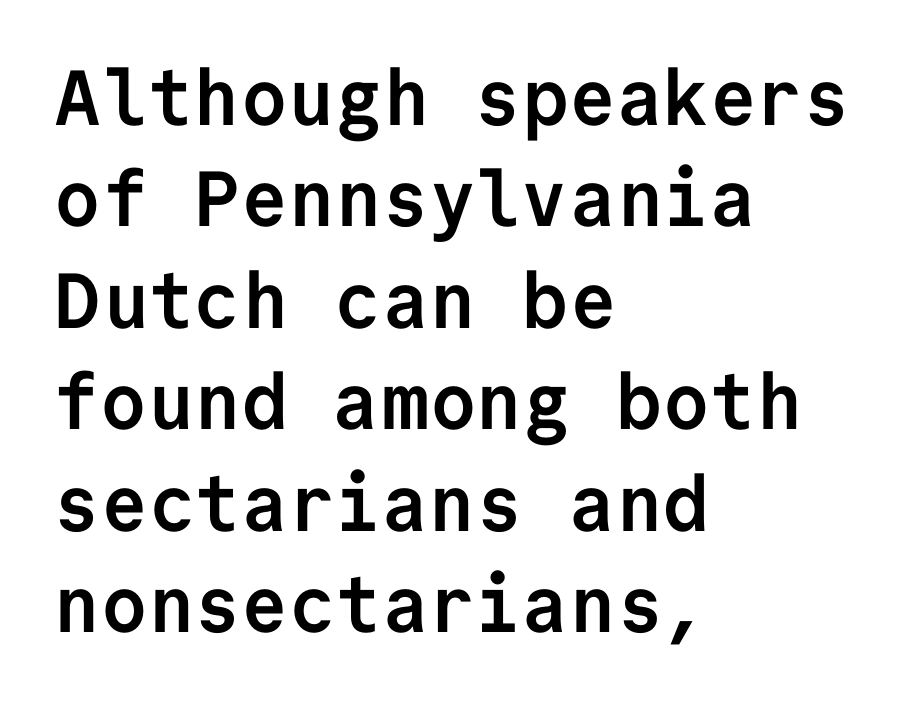
{"serif": "no", "italic": "no", "bold": "yes", "weight": "semibold", "width": "normal", "stroke_contrast": "low", "x_height": "medium", "monospaced": "yes", "underline": "no", "align": "left", "line_spacing": "normal", "line_spacing_ratio": 1.3, "letter_spacing": "normal", "letter_spacing_em": 0.0, "glyph_px": 78}
